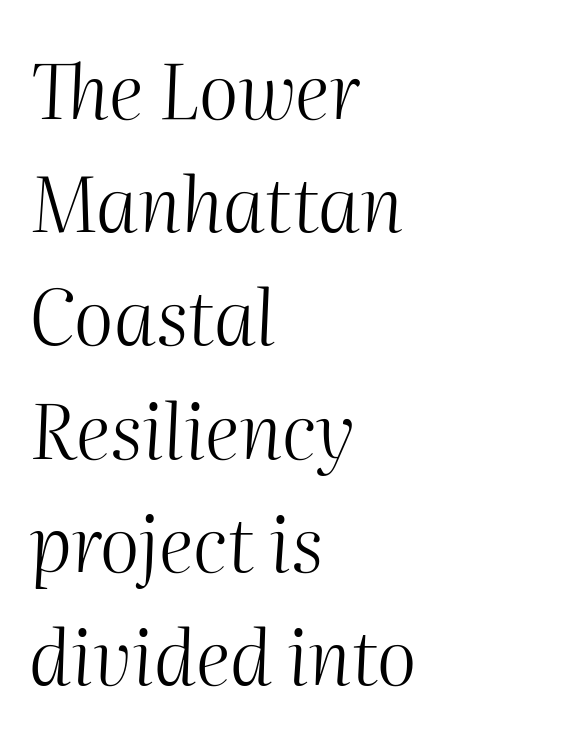
{"italic": "yes", "lean": "right", "slant_degrees": 2, "bold": "no", "weight": "light", "width": "normal", "stroke_contrast": "medium", "x_height": "medium", "monospaced": "no", "underline": "no", "align": "left", "line_spacing": "normal", "line_spacing_ratio": 1.49, "letter_spacing": "normal", "letter_spacing_em": 0.0, "glyph_px": 76}
